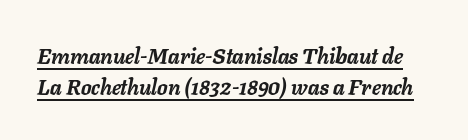
Underlining? Definitely there. Notice how the stems are inclined rather than vertical — that's the hallmark of italics. Its strokes are broad and dark, the hallmark of bold type. The vertical gap from one line to the next is medium. Tracking here is standard; glyphs follow each other at the usual distance.
